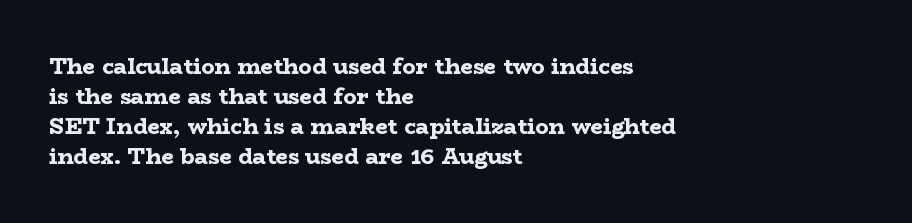
{"italic": "no", "bold": "yes", "underline": "no", "align": "left", "line_spacing": "normal", "line_spacing_ratio": 1.36, "letter_spacing": "normal", "letter_spacing_em": 0.0, "glyph_px": 22}
